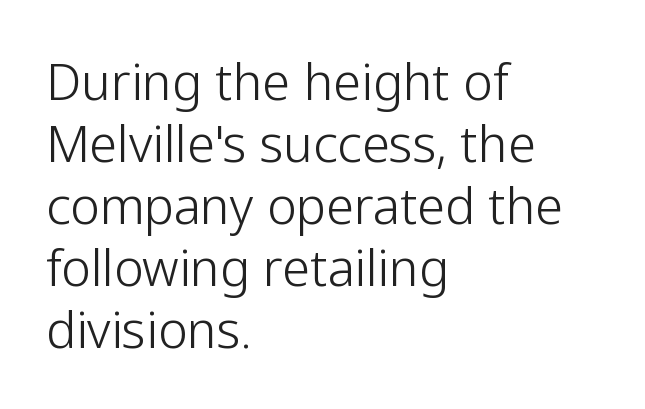
The strokes carry an ordinary text weight at most. Nobody touched the tracking dial on this one. Notice how the passage keeps a crisp vertical edge on the left only. The characters display no serif detailing; their extremities are plain. Check under the words: just untouched page.
